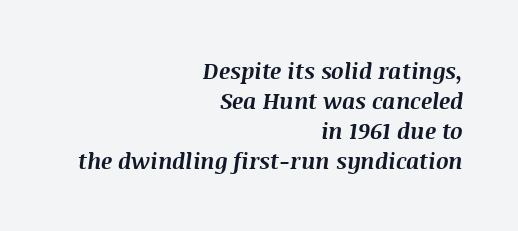
Q: Is the text bold? A: Yes.
Q: Is the text italic (slanted)? A: Yes, it leans right by about 8 degrees.
Q: Is the text underlined? A: No.
Q: How is the paragraph aligned? A: Right-aligned.
Q: Is the spacing between letters normal or unusually wide? A: Normal.
Q: Is the spacing between lines tight, normal or loose? A: Normal.
